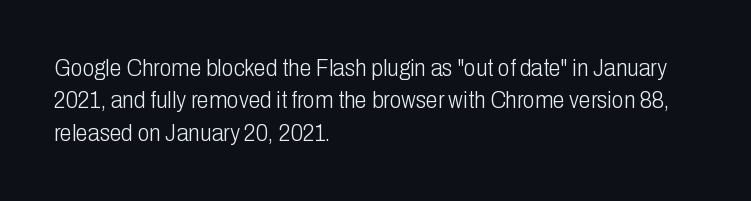
Q: Is the text bold? A: No.
Q: Is the text italic (slanted)? A: No, it is upright.
Q: Is the text underlined? A: No.
Q: How is the paragraph aligned? A: Left-aligned.
Q: Is the spacing between letters normal or unusually wide? A: Normal.
Q: Is the spacing between lines tight, normal or loose? A: Normal.
